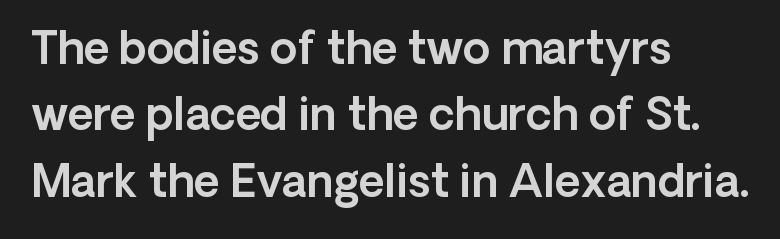
Q: Is the text italic (slanted)? A: No, it is upright.
Q: Is the typeface a serif or a sans-serif typeface? A: Sans-serif.
Q: Is the text underlined? A: No.
Q: How is the paragraph aligned? A: Left-aligned.
Q: Is the spacing between letters normal or unusually wide? A: Normal.
Q: Is the spacing between lines tight, normal or loose? A: Normal.
Q: Width (condensed, normal, or wide)? A: Normal.
Q: x-height? A: Medium.
Q: Monospaced? A: No.
